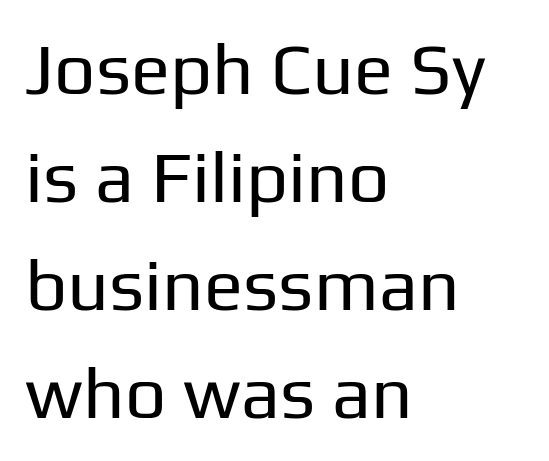
Q: Is the text bold? A: No.
Q: Is the text italic (slanted)? A: No, it is upright.
Q: Is the typeface a serif or a sans-serif typeface? A: Sans-serif.
Q: Is the text underlined? A: No.
Q: How is the paragraph aligned? A: Left-aligned.
Q: Is the spacing between letters normal or unusually wide? A: Normal.
Q: Is the spacing between lines tight, normal or loose? A: Normal.
Q: Width (condensed, normal, or wide)? A: Normal.
Q: Stroke contrast? A: Low.
Q: x-height? A: Medium.
Q: Monospaced? A: No.
